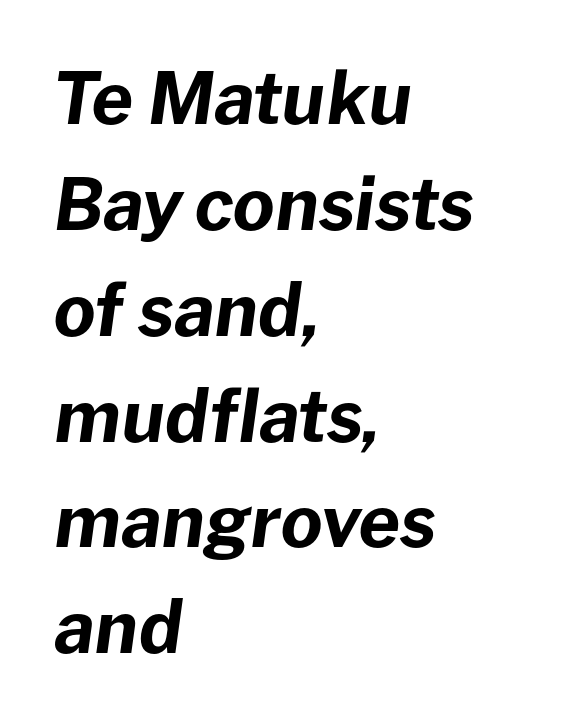
{"italic": "yes", "lean": "right", "slant_degrees": 8, "bold": "yes", "weight": "bold", "width": "normal", "stroke_contrast": "low", "x_height": "medium", "monospaced": "no", "underline": "no", "align": "left", "line_spacing": "normal", "line_spacing_ratio": 1.47, "letter_spacing": "normal", "letter_spacing_em": 0.0, "glyph_px": 72}
